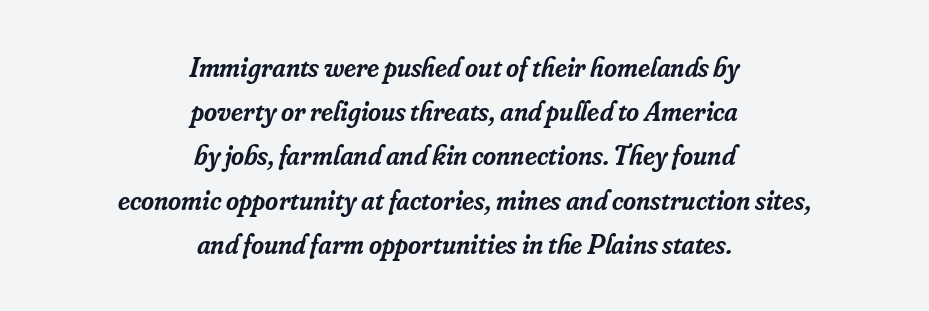
Q: Is the text bold? A: Semi-bold.
Q: Is the text italic (slanted)? A: Yes, it leans right by about 16 degrees.
Q: Is the typeface a serif or a sans-serif typeface? A: Serif.
Q: Is the text underlined? A: No.
Q: How is the paragraph aligned? A: Centered.
Q: Is the spacing between letters normal or unusually wide? A: Normal.
Q: Is the spacing between lines tight, normal or loose? A: Normal.
Q: Width (condensed, normal, or wide)? A: Normal.
Q: Stroke contrast? A: Low.
Q: x-height? A: Small.
Q: Monospaced? A: No.
